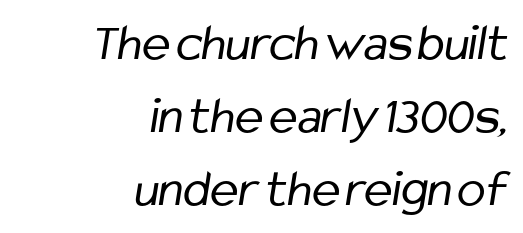
{"serif": "no", "bold": "no", "weight": "regular", "width": "condensed", "stroke_contrast": "low", "x_height": "medium", "monospaced": "no", "underline": "no", "align": "right", "line_spacing": "normal", "line_spacing_ratio": 1.38, "letter_spacing": "normal", "letter_spacing_em": 0.0, "glyph_px": 53}
